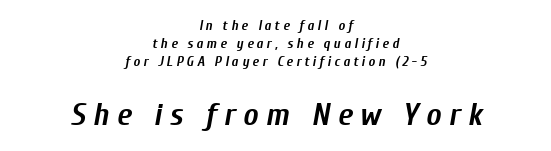
{"italic": "yes", "lean": "right", "slant_degrees": 10, "bold": "yes", "weight": "semibold", "width": "condensed", "stroke_contrast": "low", "x_height": "medium", "monospaced": "no", "underline": "no", "align": "center", "line_spacing": "normal", "line_spacing_ratio": 1.27, "letter_spacing": "wide", "letter_spacing_em": 0.23, "larger_block": "second", "size_ratio": 2.29, "glyph_px": 32}
